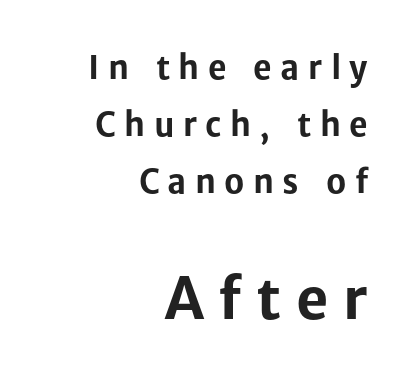
The image shows 56 px bold sans-serif type, upright; set right-aligned, line spacing 1.78x, unusually wide letter spacing (+0.26 em), not underlined; the second (bottom) block is 1.75x larger; low stroke contrast and a medium x-height.
